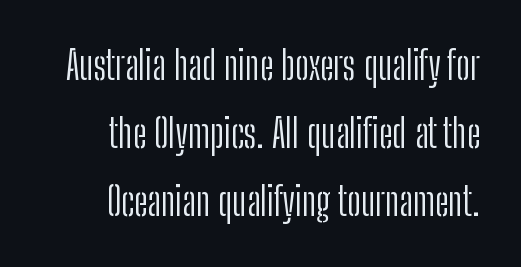
{"serif": "no", "italic": "no", "bold": "no", "weight": "light", "width": "condensed", "stroke_contrast": "low", "x_height": "medium", "monospaced": "no", "underline": "no", "line_spacing_ratio": 1.75, "letter_spacing": "normal", "letter_spacing_em": 0.0, "glyph_px": 39}
